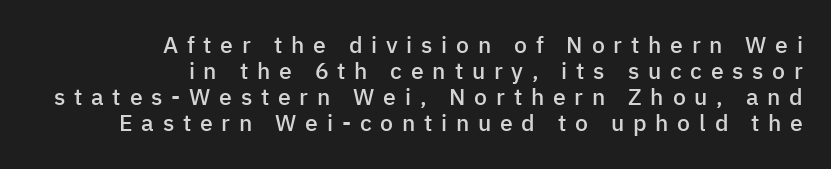
{"italic": "no", "bold": "semi", "underline": "no", "align": "right", "line_spacing": "tight", "line_spacing_ratio": 1.13, "letter_spacing": "wide", "letter_spacing_em": 0.38, "glyph_px": 23}
